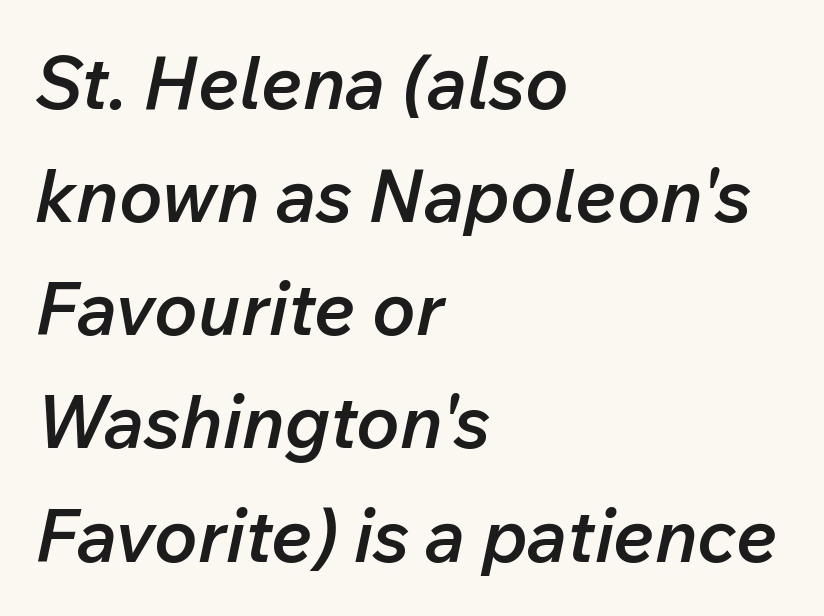
{"italic": "yes", "lean": "right", "slant_degrees": 12, "bold": "semi", "weight": "semibold", "width": "normal", "stroke_contrast": "low", "x_height": "medium", "monospaced": "no", "underline": "no", "align": "left", "line_spacing": "normal", "line_spacing_ratio": 1.55, "letter_spacing": "normal", "letter_spacing_em": 0.0, "glyph_px": 73}
